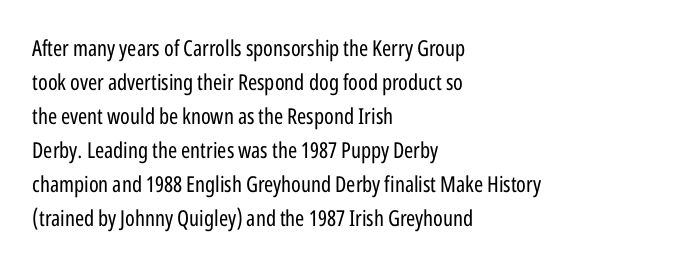
Caption: multi-line text, flush left, ragged right. Rendered with straight, roman letterforms. Beneath every word, the page is bare. Weight: not bold — regular or lighter. Nobody touched the tracking dial on this one. Vertically, the passage feels balanced, rows spaced as you'd expect.
